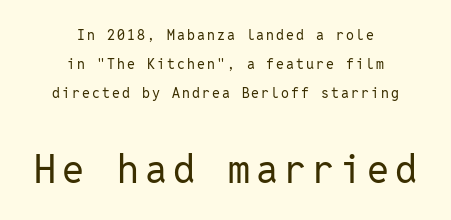
The image shows 39 px regular-weight sans-serif type, upright, monospaced; set centered, loose line spacing (2.06x), not underlined; the second (bottom) block is 2.79x larger; low stroke contrast and a medium x-height.
